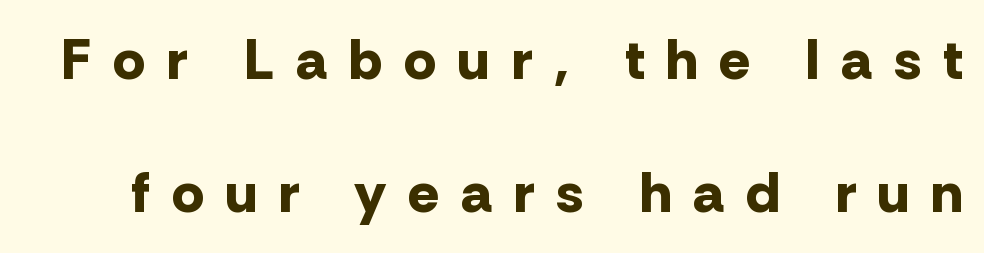
{"serif": "no", "italic": "no", "bold": "yes", "weight": "bold", "width": "normal", "stroke_contrast": "low", "x_height": "medium", "monospaced": "no", "underline": "no", "line_spacing": "loose", "line_spacing_ratio": 2.34, "letter_spacing": "wide", "letter_spacing_em": 0.39, "glyph_px": 57}
